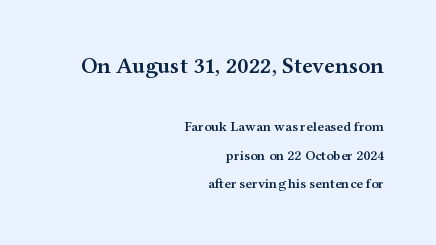
The image shows 23 px text type, upright; set right-aligned, loose line spacing (2.06x), normal letter spacing, not underlined; the first (top) block is 1.64x larger.
